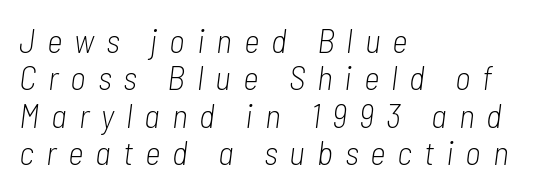
{"italic": "yes", "lean": "right", "slant_degrees": 7, "bold": "no", "weight": "light", "width": "condensed", "stroke_contrast": "low", "x_height": "medium", "monospaced": "no", "underline": "no", "align": "left", "line_spacing": "tight", "line_spacing_ratio": 1.1, "letter_spacing": "wide", "letter_spacing_em": 0.35, "glyph_px": 34}
